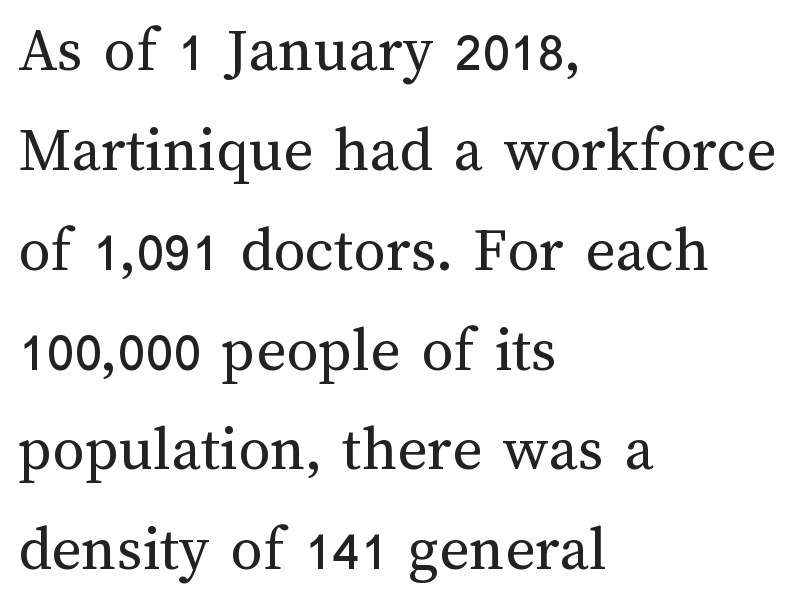
The image shows 64 px regular-weight type, upright; set left-aligned, normal line spacing (1.56x), normal letter spacing, not underlined; medium stroke contrast and a medium x-height.
